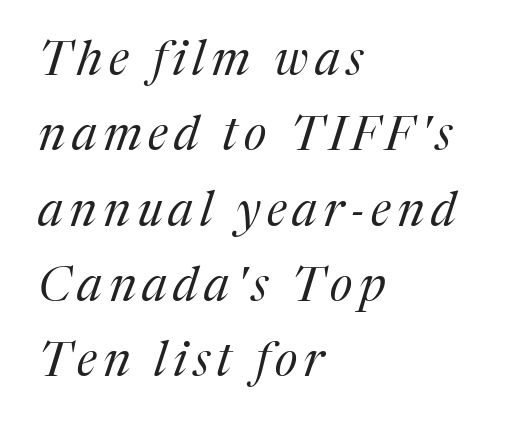
What kind of face is this? One with serifs. Summary of vertical rhythm: regular, with standard interline spacing. The font is comparable to plain body text, perhaps lighter. A clean baseline with only descenders dipping below it. Each letter keeps its own natural width here, so spacing adapts to shape.
